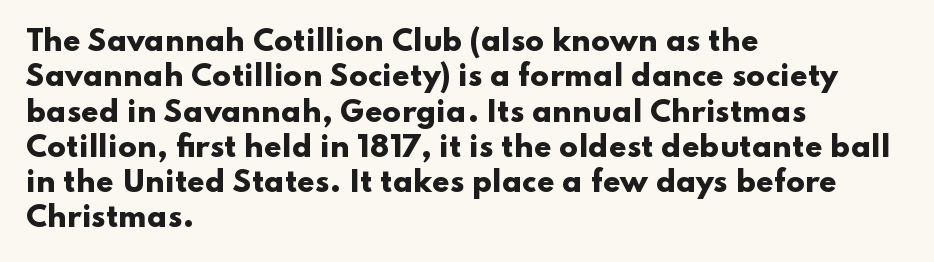
Q: Is the text bold? A: Yes.
Q: Is the text italic (slanted)? A: No, it is upright.
Q: Is the typeface a serif or a sans-serif typeface? A: Sans-serif.
Q: Is the text underlined? A: No.
Q: How is the paragraph aligned? A: Left-aligned.
Q: Is the spacing between letters normal or unusually wide? A: Normal.
Q: Is the spacing between lines tight, normal or loose? A: Normal.
Q: Width (condensed, normal, or wide)? A: Wide.
Q: Stroke contrast? A: Low.
Q: x-height? A: Small.
Q: Monospaced? A: No.
